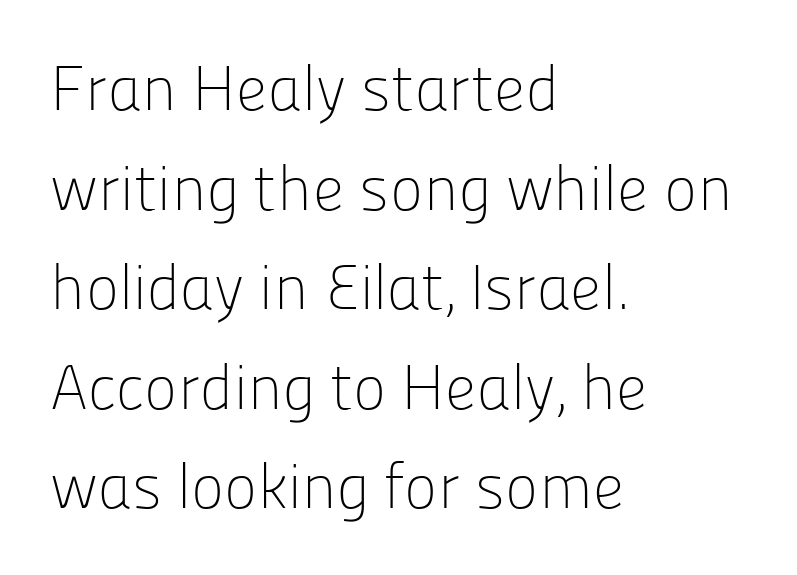
The image shows 63 px light sans-serif type, upright; set left-aligned, normal line spacing (1.58x), normal letter spacing, not underlined; low stroke contrast and a medium x-height.
